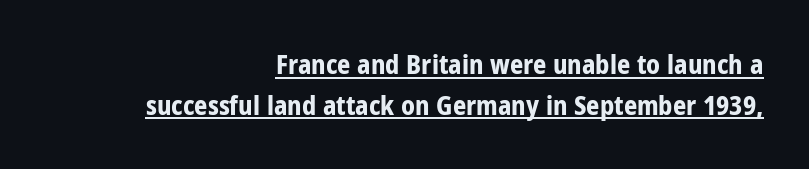
{"italic": "no", "bold": "yes", "underline": "yes", "align": "right", "line_spacing": "normal", "line_spacing_ratio": 1.56, "letter_spacing": "normal", "letter_spacing_em": 0.0, "glyph_px": 26}
